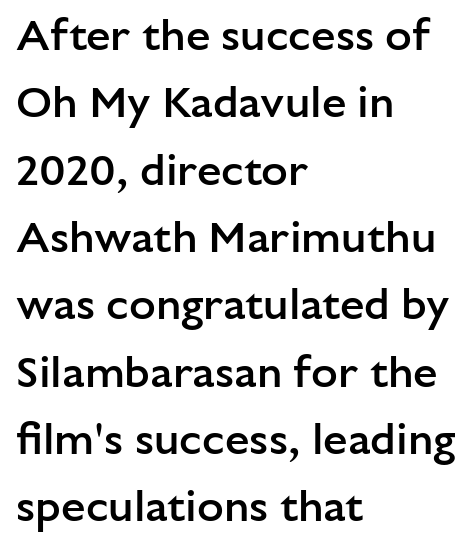
Q: Is the text bold? A: Semi-bold.
Q: Is the text italic (slanted)? A: No, it is upright.
Q: Is the typeface a serif or a sans-serif typeface? A: Sans-serif.
Q: Is the text underlined? A: No.
Q: How is the paragraph aligned? A: Left-aligned.
Q: Is the spacing between letters normal or unusually wide? A: Normal.
Q: Is the spacing between lines tight, normal or loose? A: Normal.
Q: Width (condensed, normal, or wide)? A: Normal.
Q: Stroke contrast? A: Low.
Q: x-height? A: Medium.
Q: Monospaced? A: No.
